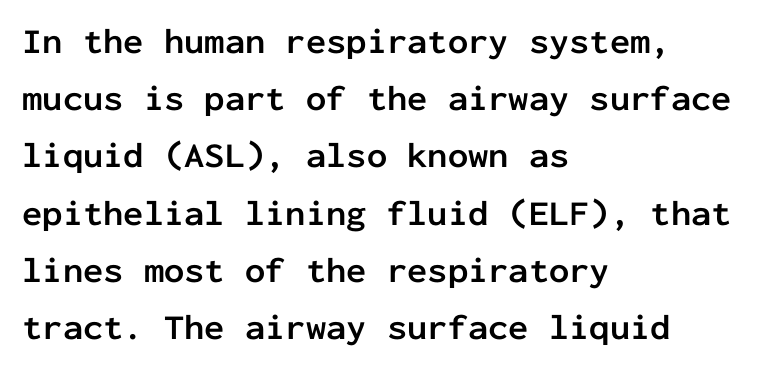
{"serif": "no", "italic": "no", "bold": "yes", "weight": "semibold", "width": "normal", "stroke_contrast": "low", "x_height": "medium", "monospaced": "yes", "underline": "no", "align": "left", "line_spacing": "normal", "line_spacing_ratio": 1.59, "letter_spacing": "normal", "letter_spacing_em": 0.0, "glyph_px": 36}
